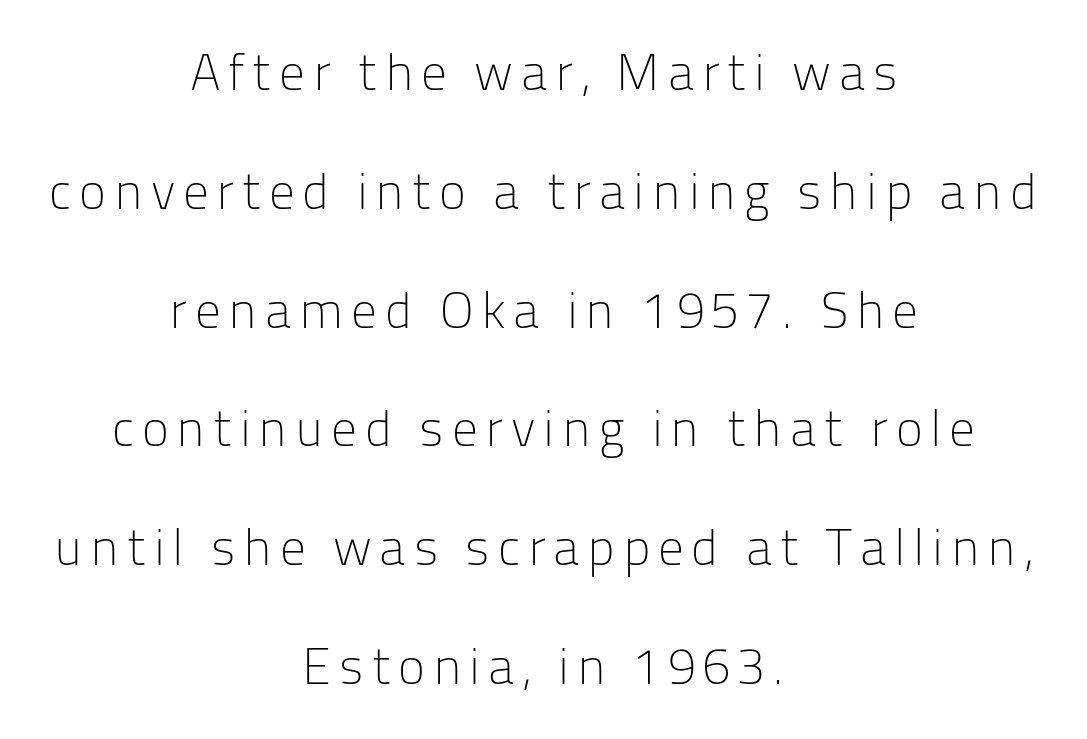
Upright lettering throughout. Summary of vertical rhythm: relaxed, with wide interline spacing. A bare baseline throughout the passage. Is the block centered? Yes — each line is placed symmetrically about the middle. The font family rendered here belongs to the sans-serif group. Compared with a typical body face, this is equally light or lighter still.
